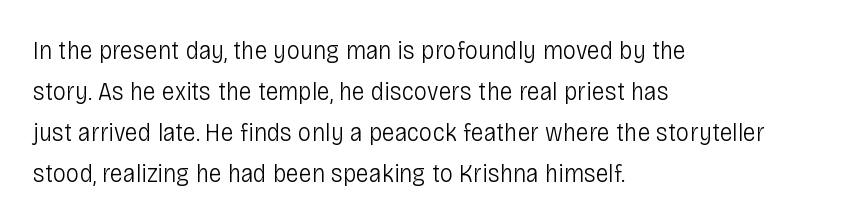
The image shows 27 px text type, upright; set left-aligned, normal line spacing (1.52x), normal letter spacing, not underlined.
